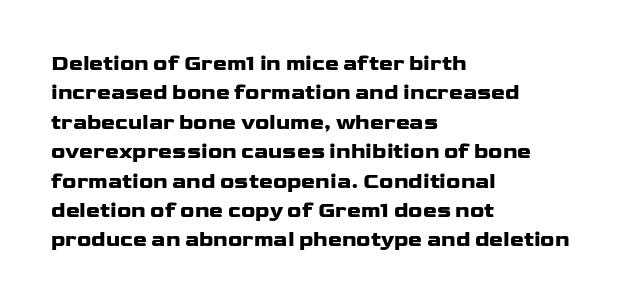
Posture: upright roman. Underlining? Definitely not there. Each line starts at the same left margin while the right side varies. Stroke thickness is high; the sample reads as a true bold. The block of text has a typical density, with ordinary space between rows.
